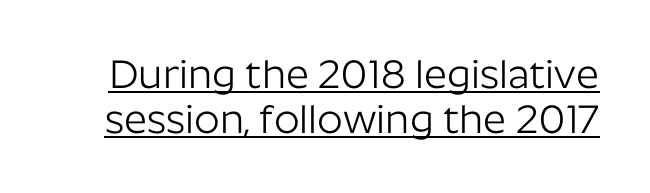
{"serif": "no", "italic": "no", "bold": "no", "weight": "light", "width": "normal", "stroke_contrast": "low", "x_height": "medium", "monospaced": "no", "underline": "yes", "line_spacing": "tight", "line_spacing_ratio": 1.12, "letter_spacing": "normal", "letter_spacing_em": 0.0, "glyph_px": 40}
